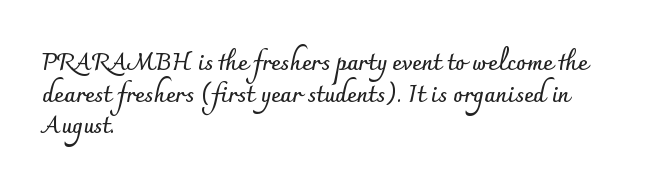
Q: Is the text bold? A: Yes.
Q: Is the text italic (slanted)? A: Yes.
Q: Is the text underlined? A: No.
Q: How is the paragraph aligned? A: Left-aligned.
Q: Is the spacing between letters normal or unusually wide? A: Normal.
Q: Is the spacing between lines tight, normal or loose? A: Normal.
